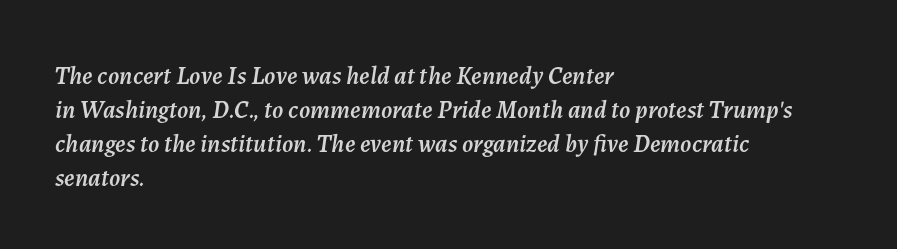
Q: Is the text italic (slanted)? A: Yes, it leans right by about 7 degrees.
Q: Is the text underlined? A: No.
Q: How is the paragraph aligned? A: Left-aligned.
Q: Is the spacing between letters normal or unusually wide? A: Normal.
Q: Is the spacing between lines tight, normal or loose? A: Normal.
